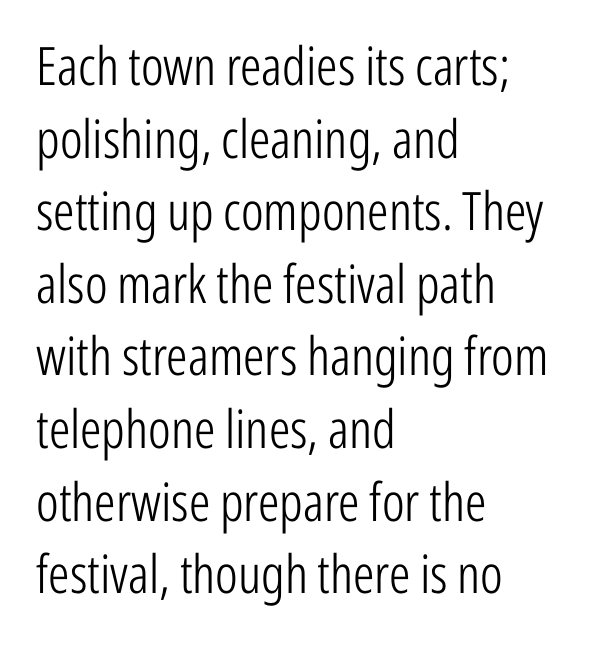
The image shows 53 px light, condensed sans-serif type, upright; set left-aligned, normal line spacing (1.37x), normal letter spacing, not underlined; low stroke contrast and a medium x-height.
